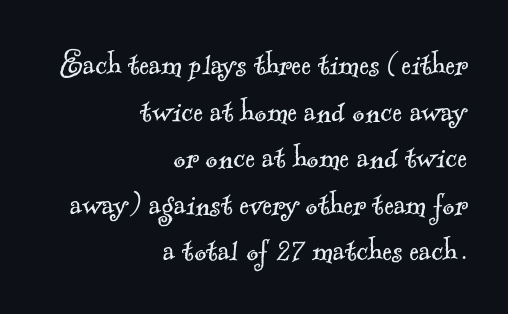
Q: Is the text bold? A: No.
Q: Is the typeface a serif or a sans-serif typeface? A: Serif.
Q: Is the text underlined? A: No.
Q: How is the paragraph aligned? A: Right-aligned.
Q: Is the spacing between letters normal or unusually wide? A: Normal.
Q: Is the spacing between lines tight, normal or loose? A: Normal.
Q: Width (condensed, normal, or wide)? A: Normal.
Q: x-height? A: Small.
Q: Monospaced? A: No.
